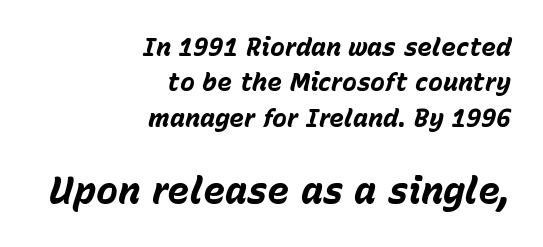
This sample keeps an unexceptional amount of space between lines. Is the type slanted? Yes — the strokes lean at a clear angle. A typesetter would call this proportional, since set widths differ per character. The sample has been set heavy, in full bold. The paragraph shown leans on its right margin.
